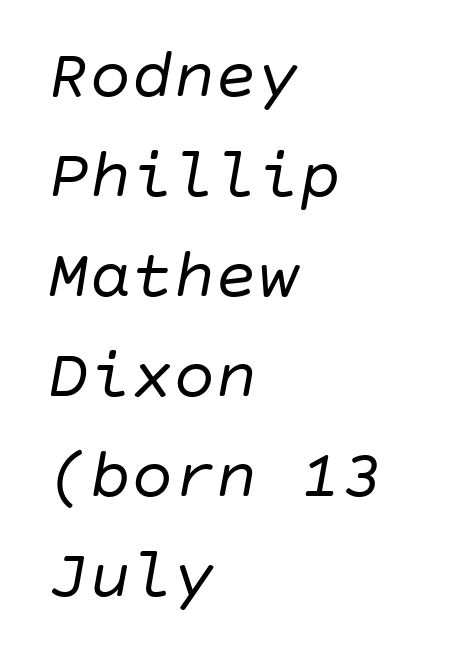
Q: Is the text bold? A: No.
Q: Is the text italic (slanted)? A: Yes, it leans right by about 10 degrees.
Q: Is the text underlined? A: No.
Q: How is the paragraph aligned? A: Left-aligned.
Q: Is the spacing between letters normal or unusually wide? A: Normal.
Q: Is the spacing between lines tight, normal or loose? A: Normal.
Q: Width (condensed, normal, or wide)? A: Normal.
Q: Stroke contrast? A: Low.
Q: x-height? A: Large.
